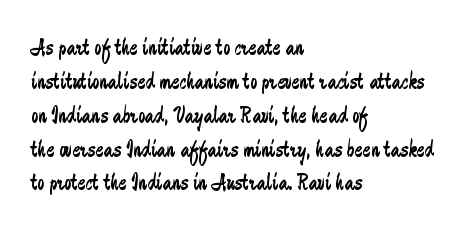
{"bold": "no", "underline": "no", "align": "left", "line_spacing": "normal", "line_spacing_ratio": 1.41, "letter_spacing": "normal", "letter_spacing_em": 0.0, "glyph_px": 24}
